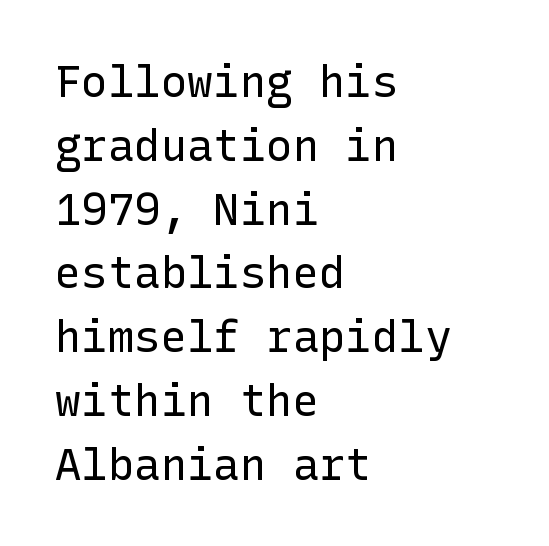
The face used here is rendered with its standard letterfit. Typographically, this falls in the sans-serif category. Stroke thickness stays within the range of a standard reading face or lighter. Rule under the text: the space is simply empty. Vertical strokes here are truly vertical. Every row of glyphs begins at an identical x-position on the left.
